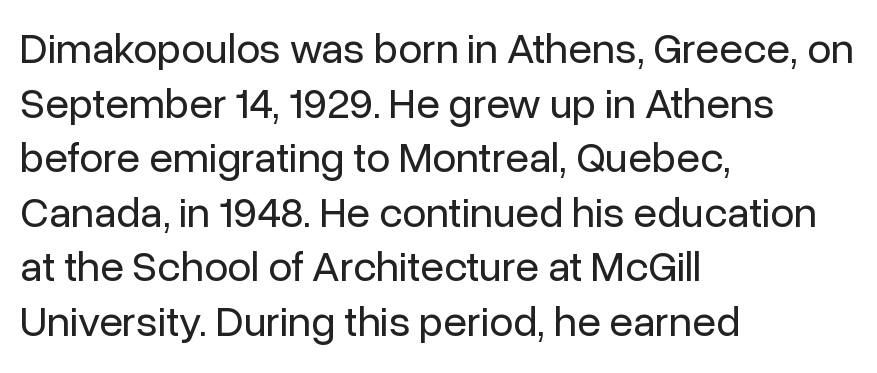
Q: Is the text bold? A: No.
Q: Is the text italic (slanted)? A: No, it is upright.
Q: Is the typeface a serif or a sans-serif typeface? A: Sans-serif.
Q: Is the text underlined? A: No.
Q: How is the paragraph aligned? A: Left-aligned.
Q: Is the spacing between letters normal or unusually wide? A: Normal.
Q: Is the spacing between lines tight, normal or loose? A: Normal.
Q: Width (condensed, normal, or wide)? A: Normal.
Q: Stroke contrast? A: Low.
Q: x-height? A: Medium.
Q: Monospaced? A: No.
